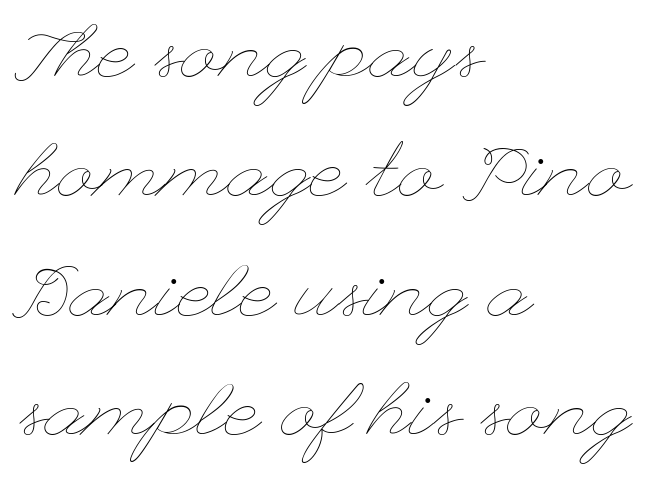
The horizontal fit of the characters is conventional and even. Reading down the column, the eye jumps a familiar distance to each next line. No heavy texture on the line: the type isn't bold. Short and long lines alike share a common starting point at left. Letters rest on an invisible, unmarked baseline.
